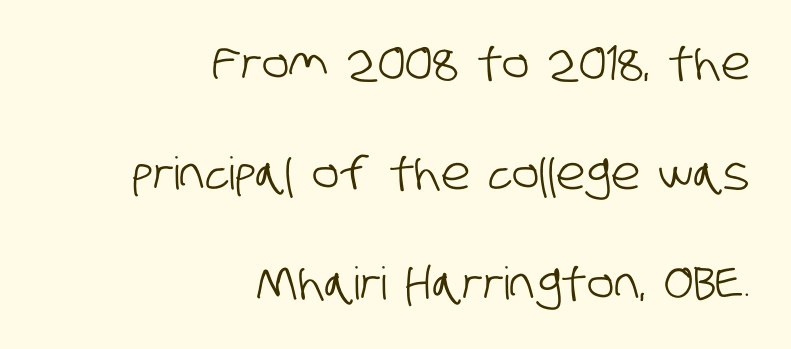
{"serif": "no", "width": "condensed", "stroke_contrast": "low", "x_height": "large", "monospaced": "no", "underline": "no", "align": "right", "line_spacing": "loose", "line_spacing_ratio": 2.44, "letter_spacing": "normal", "letter_spacing_em": 0.0, "glyph_px": 45}
